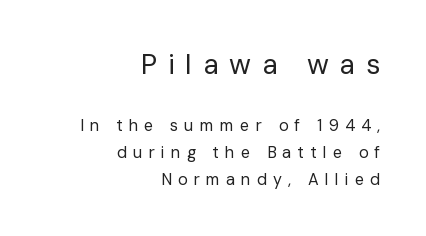
Words float on clear page, feet unadorned. What stands out about the letter spacing? Its width — letters are far apart. Is this a sans? Yes — the strokes have no serifs. Nothing heavy about these letters — not bold at all. Line spacing here is normal. Do the characters align in a grid? No, the font is proportional.
